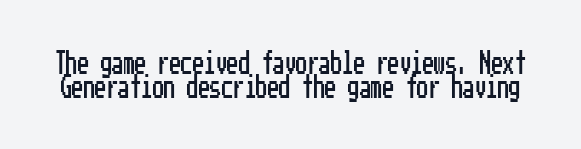
{"italic": "no", "underline": "no", "line_spacing": "tight", "line_spacing_ratio": 1.03, "letter_spacing": "normal", "letter_spacing_em": 0.0, "glyph_px": 23}
